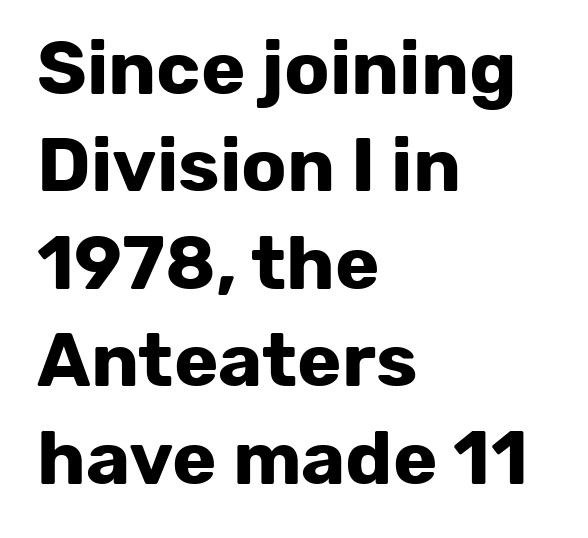
{"serif": "no", "italic": "no", "bold": "yes", "weight": "bold", "width": "normal", "stroke_contrast": "low", "x_height": "medium", "monospaced": "no", "underline": "no", "align": "left", "line_spacing": "normal", "line_spacing_ratio": 1.3, "letter_spacing": "normal", "letter_spacing_em": 0.0, "glyph_px": 75}
